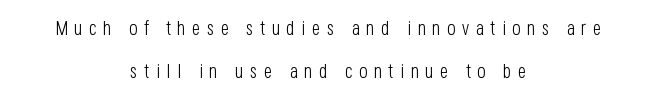
Both edges are ragged and mirror each other, which tells us the setting is centered. Words appear elongated and porous because spacing is wide. These lines stand farther apart than default settings would place them. Vertical strokes here are truly vertical.
